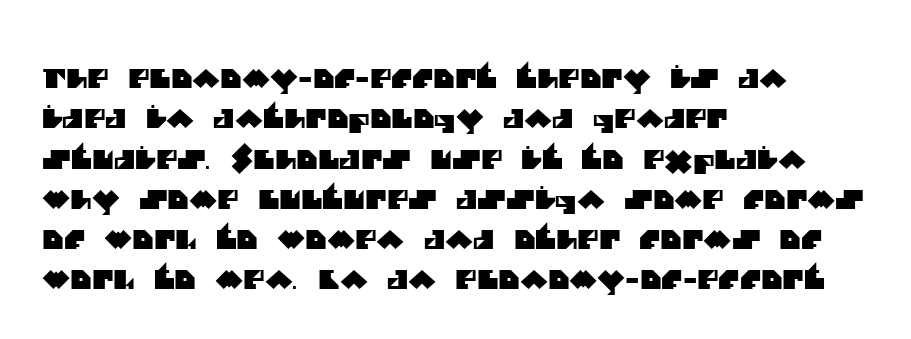
The image shows 26 px text type; set left-aligned, normal line spacing (1.55x), normal letter spacing, not underlined.
